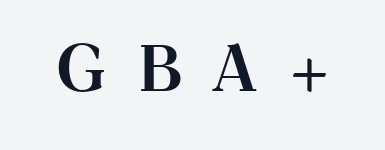
The image shows 67 px serif type, upright; set unusually wide letter spacing (+0.45 em), not underlined; medium stroke contrast and a medium x-height.
